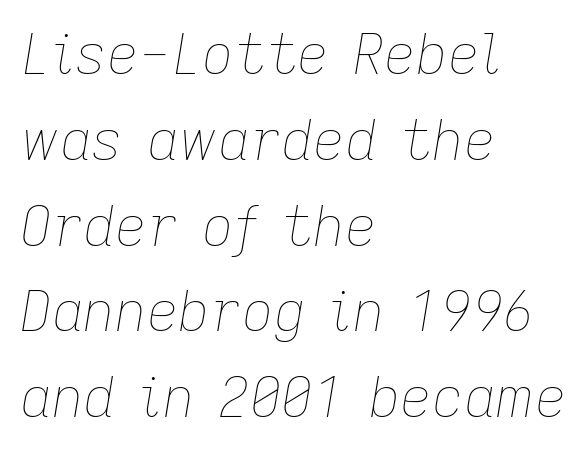
Q: Is the text bold? A: No.
Q: Is the text italic (slanted)? A: Yes, it leans right by about 9 degrees.
Q: Is the text underlined? A: No.
Q: How is the paragraph aligned? A: Left-aligned.
Q: Is the spacing between letters normal or unusually wide? A: Normal.
Q: Is the spacing between lines tight, normal or loose? A: Normal.
Q: Width (condensed, normal, or wide)? A: Normal.
Q: Stroke contrast? A: Low.
Q: x-height? A: Medium.
Q: Monospaced? A: No.
